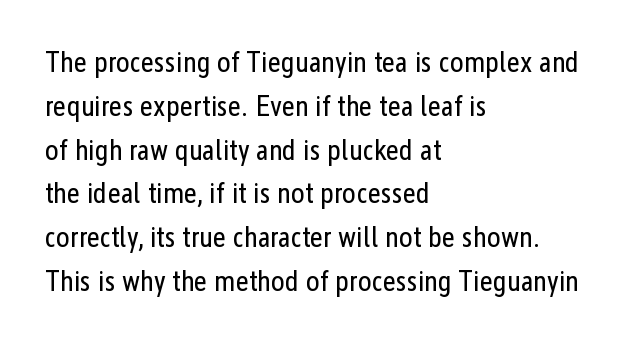
{"serif": "no", "italic": "no", "bold": "no", "weight": "regular", "width": "condensed", "stroke_contrast": "low", "x_height": "medium", "monospaced": "no", "underline": "no", "align": "left", "line_spacing": "normal", "line_spacing_ratio": 1.51, "letter_spacing": "normal", "letter_spacing_em": 0.0, "glyph_px": 29}
